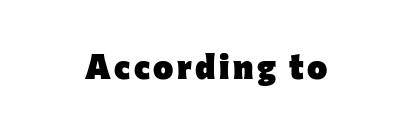
{"serif": "no", "italic": "no", "bold": "yes", "weight": "heavy", "width": "normal", "stroke_contrast": "low", "x_height": "medium", "monospaced": "no", "underline": "no", "align": "center", "glyph_px": 34}
